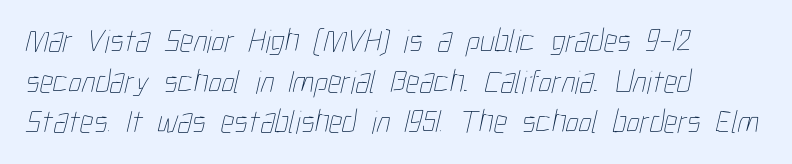
Underlining? Definitely not there. Proportional: the letters do not fall into vertical columns. Letter spacing: default. A student would call this left alignment; a typographer would say flush left, rag right.
